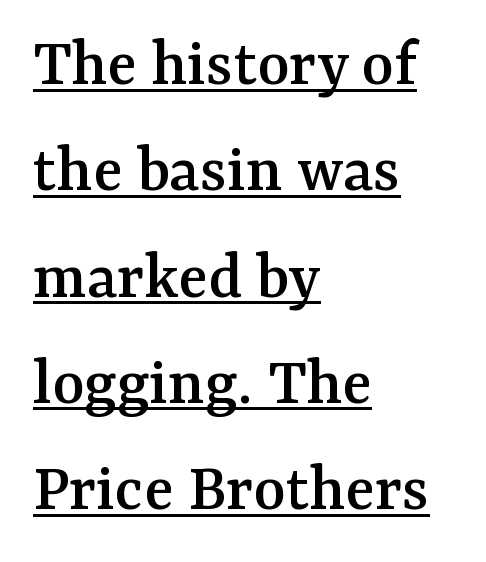
Q: Is the text italic (slanted)? A: No, it is upright.
Q: Is the typeface a serif or a sans-serif typeface? A: Serif.
Q: Is the text underlined? A: Yes.
Q: How is the paragraph aligned? A: Left-aligned.
Q: Is the spacing between letters normal or unusually wide? A: Normal.
Q: Is the spacing between lines tight, normal or loose? A: Normal.
Q: Width (condensed, normal, or wide)? A: Normal.
Q: Stroke contrast? A: Medium.
Q: x-height? A: Medium.
Q: Monospaced? A: No.
